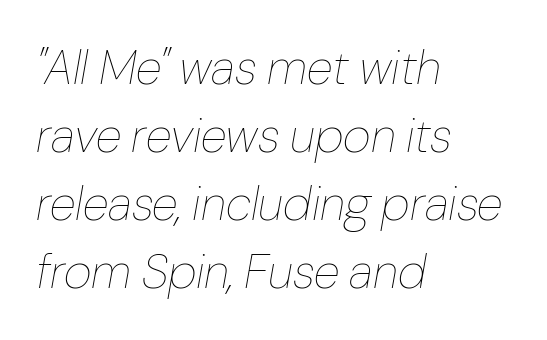
Horizontally, the lines are justified to the leading edge only. Compared with typical paragraphs, the rows here are spaced about the same. Any mark beneath the type? The region is blank. Think standard paragraph weight, or any step lighter than that.
